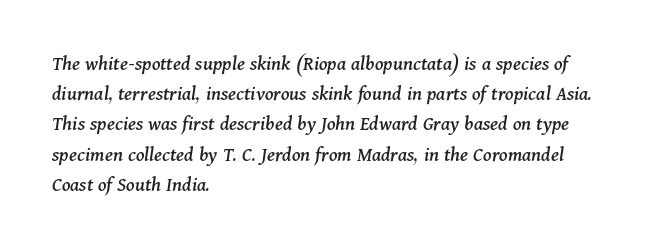
The image shows 21 px text type, italic (leaning right); set left-aligned, normal line spacing (1.44x), normal letter spacing, not underlined.
